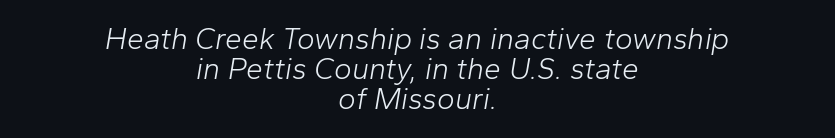
Q: Is the text bold? A: No.
Q: Is the text italic (slanted)? A: Yes, it leans right by about 10 degrees.
Q: Is the text underlined? A: No.
Q: How is the paragraph aligned? A: Centered.
Q: Is the spacing between letters normal or unusually wide? A: Normal.
Q: Is the spacing between lines tight, normal or loose? A: Tight.
Q: Width (condensed, normal, or wide)? A: Normal.
Q: Stroke contrast? A: Low.
Q: x-height? A: Medium.
Q: Monospaced? A: No.
